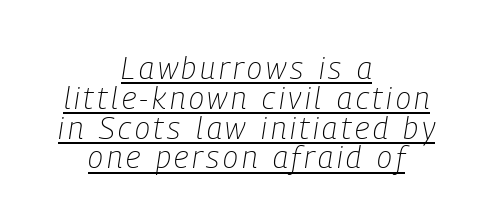
Q: Is the text bold? A: No.
Q: Is the text italic (slanted)? A: Yes, it leans right by about 9 degrees.
Q: Is the text underlined? A: Yes.
Q: How is the paragraph aligned? A: Centered.
Q: Is the spacing between lines tight, normal or loose? A: Tight.
Q: Width (condensed, normal, or wide)? A: Condensed.
Q: Stroke contrast? A: Low.
Q: x-height? A: Medium.
Q: Monospaced? A: No.
